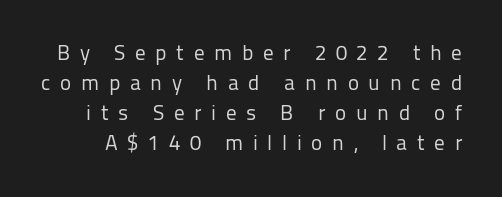
The image shows 21 px text type, upright; set normal line spacing (1.43x), unusually wide letter spacing (+0.46 em), not underlined.
